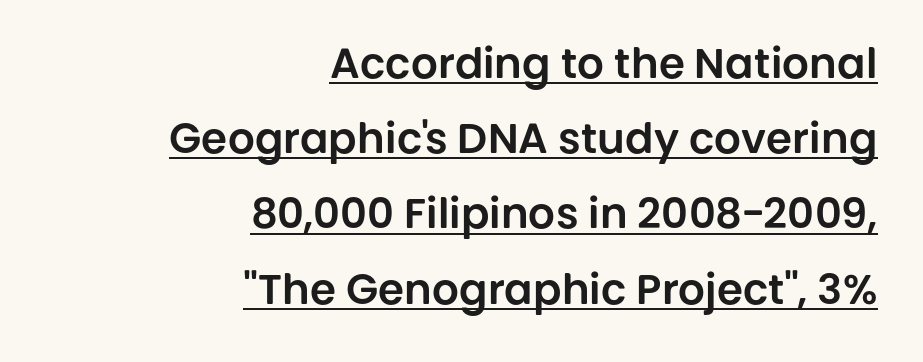
{"serif": "no", "italic": "no", "width": "normal", "stroke_contrast": "low", "x_height": "large", "monospaced": "no", "underline": "yes", "align": "right", "line_spacing_ratio": 1.79, "letter_spacing": "normal", "letter_spacing_em": 0.0, "glyph_px": 42}
